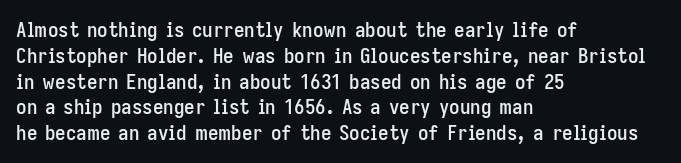
Q: Is the text italic (slanted)? A: No, it is upright.
Q: Is the text underlined? A: No.
Q: How is the paragraph aligned? A: Left-aligned.
Q: Is the spacing between letters normal or unusually wide? A: Normal.
